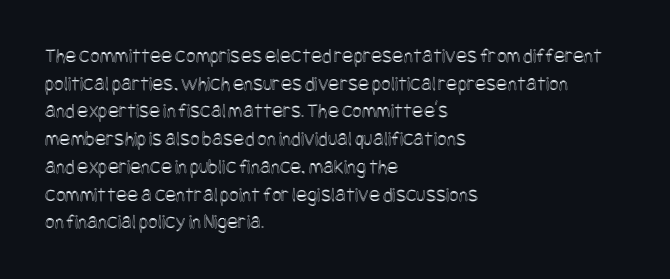
Q: Is the text italic (slanted)? A: No, it is upright.
Q: Is the text underlined? A: No.
Q: How is the paragraph aligned? A: Left-aligned.
Q: Is the spacing between letters normal or unusually wide? A: Normal.
Q: Is the spacing between lines tight, normal or loose? A: Normal.
